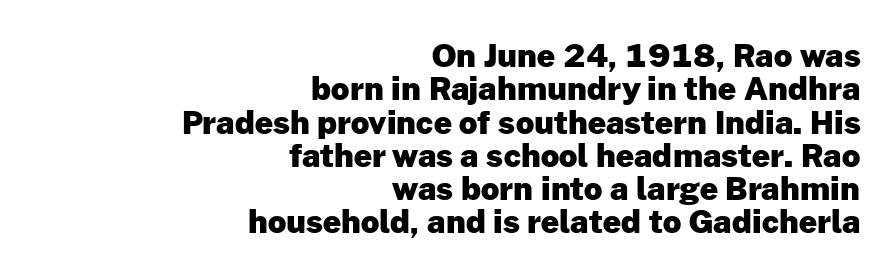
Q: Is the text bold? A: Yes.
Q: Is the text italic (slanted)? A: No, it is upright.
Q: Is the typeface a serif or a sans-serif typeface? A: Sans-serif.
Q: Is the text underlined? A: No.
Q: How is the paragraph aligned? A: Right-aligned.
Q: Is the spacing between letters normal or unusually wide? A: Normal.
Q: Is the spacing between lines tight, normal or loose? A: Tight.
Q: Width (condensed, normal, or wide)? A: Normal.
Q: Stroke contrast? A: Low.
Q: x-height? A: Medium.
Q: Monospaced? A: No.
